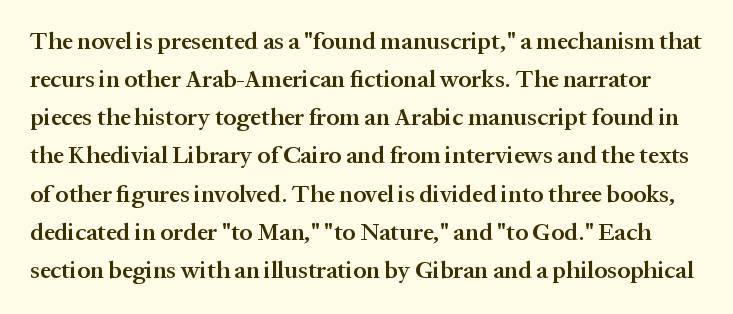
Q: Is the text bold? A: Semi-bold.
Q: Is the text italic (slanted)? A: No, it is upright.
Q: Is the text underlined? A: No.
Q: Is the spacing between letters normal or unusually wide? A: Normal.
Q: Is the spacing between lines tight, normal or loose? A: Normal.
